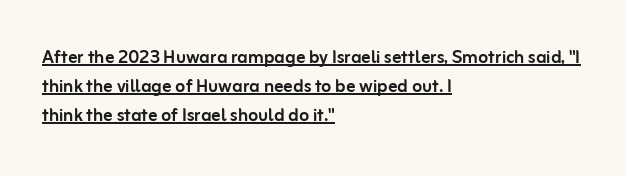
Q: Is the text italic (slanted)? A: No, it is upright.
Q: Is the text underlined? A: Yes.
Q: How is the paragraph aligned? A: Left-aligned.
Q: Is the spacing between letters normal or unusually wide? A: Normal.
Q: Is the spacing between lines tight, normal or loose? A: Normal.
